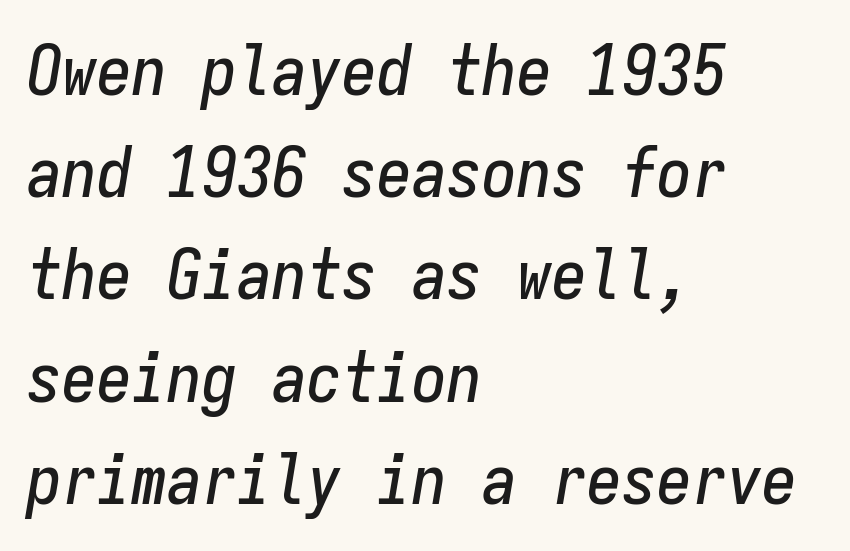
The image shows 70 px condensed type, italic (leaning right), monospaced; set left-aligned, normal line spacing (1.46x), normal letter spacing, not underlined; low stroke contrast and a medium x-height.
